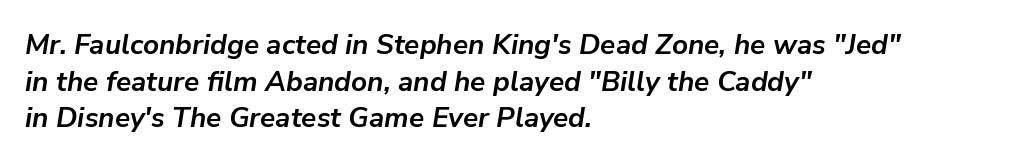
The compositor pushed each line to the left boundary. This sample has the flowing, uneven cadence of proportional lettering. Regular leading. Emphasis-style slanted type is in use.
